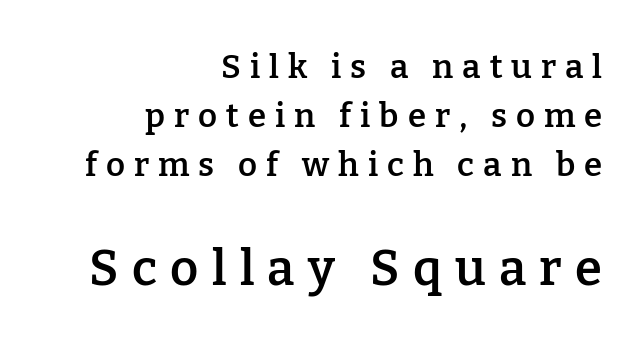
Q: Is the text bold? A: Semi-bold.
Q: Is the text italic (slanted)? A: No, it is upright.
Q: Is the typeface a serif or a sans-serif typeface? A: Serif.
Q: Is the text underlined? A: No.
Q: How is the paragraph aligned? A: Right-aligned.
Q: Is the spacing between letters normal or unusually wide? A: Unusually wide.
Q: Is the spacing between lines tight, normal or loose? A: Normal.
Q: Which block of text is set in a larger size, the first (top) or the second (bottom)? A: The second (bottom) one.
Q: Width (condensed, normal, or wide)? A: Normal.
Q: Stroke contrast? A: Low.
Q: x-height? A: Medium.
Q: Monospaced? A: No.
